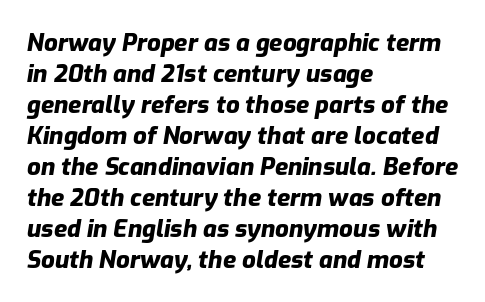
The space directly below the letters is spotless. The sample has been set heavy, in full bold. Italic? Definitely — the glyphs are oblique. Tracking here is standard; glyphs follow each other at the usual distance. Regarding leading, the lines here are spaced in the standard way. Leftover space on each line is placed entirely after the last word.
